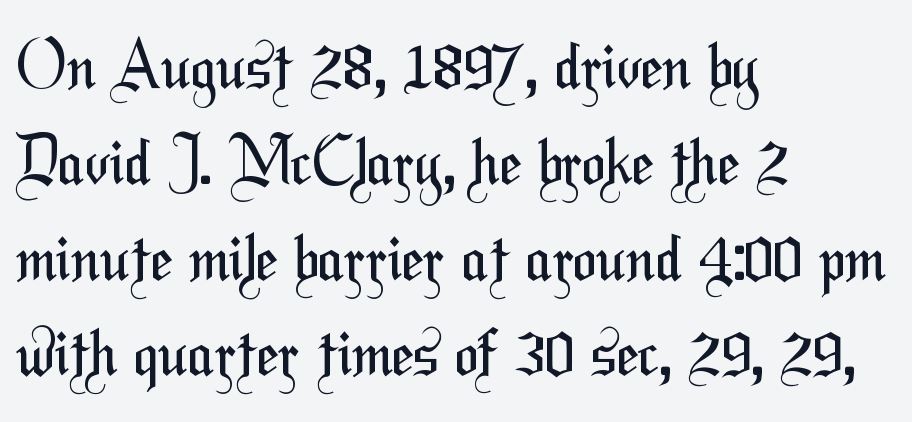
The image shows 63 px regular-weight, condensed sans-serif type; set left-aligned, normal line spacing (1.52x), normal letter spacing, not underlined; medium stroke contrast and a medium x-height.
